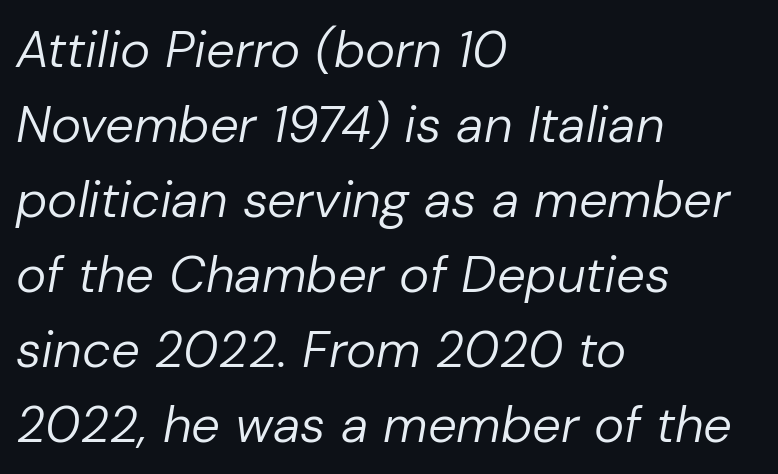
The image shows 51 px regular-weight type, italic (leaning right); set left-aligned, normal line spacing (1.47x), normal letter spacing, not underlined; low stroke contrast and a medium x-height.
